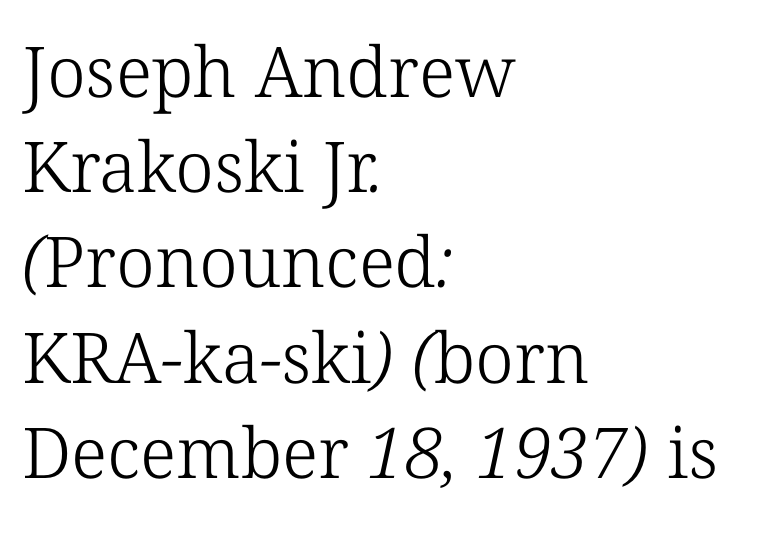
The gaps between neighbouring characters are ordinary and unremarkable. A typesetter would call this proportional, since set widths differ per character. The lines sit at an ordinary, default distance from one another. These glyphs show unthickened strokes, regular width or finer.
